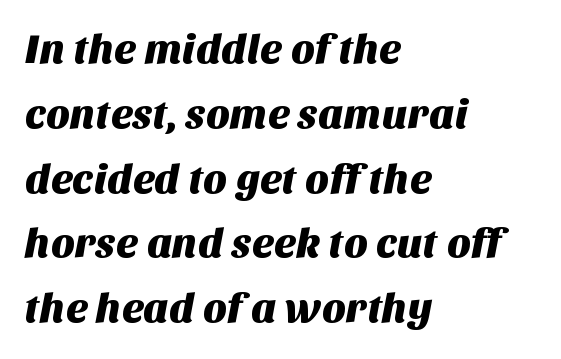
Q: Is the typeface a serif or a sans-serif typeface? A: Sans-serif.
Q: Is the text underlined? A: No.
Q: How is the paragraph aligned? A: Left-aligned.
Q: Is the spacing between letters normal or unusually wide? A: Normal.
Q: Is the spacing between lines tight, normal or loose? A: Normal.
Q: Width (condensed, normal, or wide)? A: Normal.
Q: Stroke contrast? A: Medium.
Q: x-height? A: Large.
Q: Monospaced? A: No.
